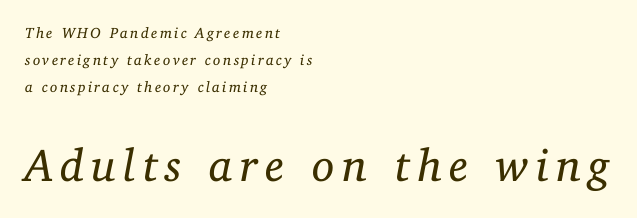
{"serif": "yes", "italic": "yes", "lean": "right", "slant_degrees": 11, "bold": "no", "weight": "regular", "width": "normal", "stroke_contrast": "low", "x_height": "medium", "monospaced": "no", "underline": "no", "align": "left", "line_spacing_ratio": 1.79, "larger_block": "second", "size_ratio": 3.07, "glyph_px": 46}
